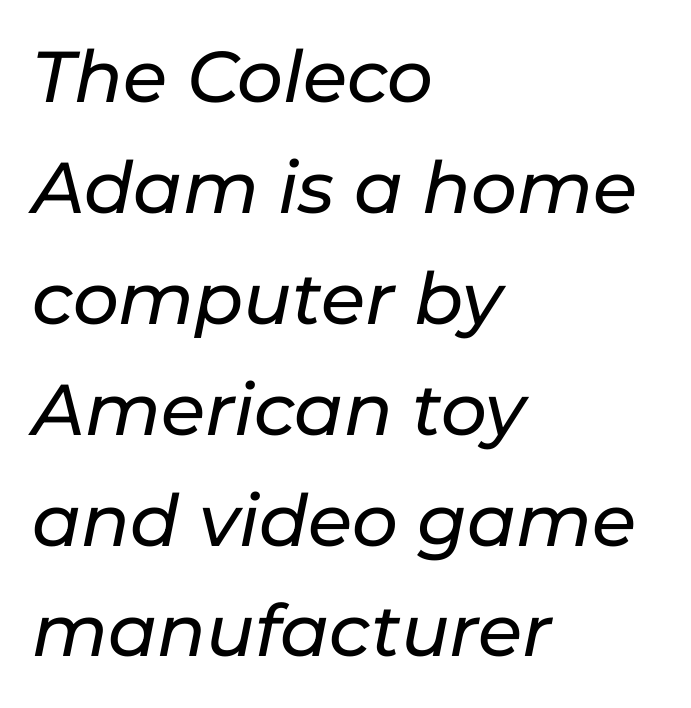
Character widths vary here, with narrow letters taking less room than wide ones. The face used here has a pronounced slope to its letters. Inter-character spacing is left at the font's built-in metrics. The gap between lines stays unmarked. Vertically, the passage feels balanced, rows spaced as you'd expect. Alignment: flush left.
